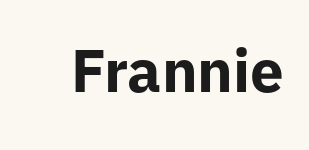
The image shows 60 px bold sans-serif type, upright; set normal letter spacing, not underlined; low stroke contrast and a medium x-height.
